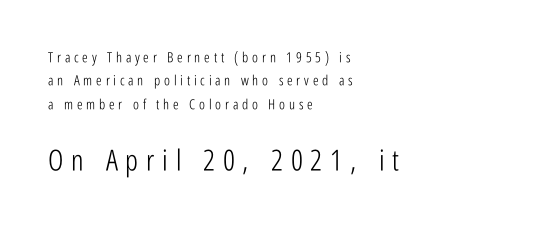
Q: Is the text bold? A: No.
Q: Is the text italic (slanted)? A: No, it is upright.
Q: Is the typeface a serif or a sans-serif typeface? A: Sans-serif.
Q: Is the text underlined? A: No.
Q: How is the paragraph aligned? A: Left-aligned.
Q: Is the spacing between letters normal or unusually wide? A: Unusually wide.
Q: Is the spacing between lines tight, normal or loose? A: Normal.
Q: Which block of text is set in a larger size, the first (top) or the second (bottom)? A: The second (bottom) one.
Q: Width (condensed, normal, or wide)? A: Condensed.
Q: Stroke contrast? A: Low.
Q: x-height? A: Medium.
Q: Monospaced? A: No.
